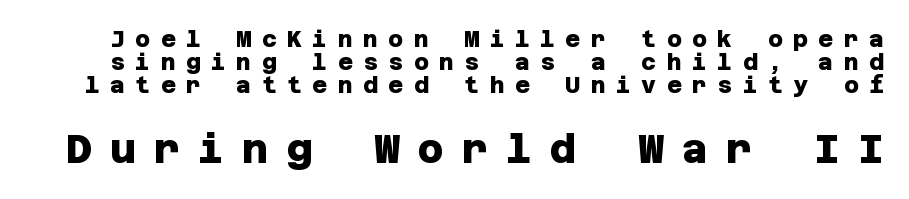
Q: Is the text bold? A: Yes.
Q: Is the typeface a serif or a sans-serif typeface? A: Sans-serif.
Q: Is the text underlined? A: No.
Q: Is the spacing between letters normal or unusually wide? A: Unusually wide.
Q: Is the spacing between lines tight, normal or loose? A: Tight.
Q: Which block of text is set in a larger size, the first (top) or the second (bottom)? A: The second (bottom) one.
Q: Width (condensed, normal, or wide)? A: Normal.
Q: Stroke contrast? A: Low.
Q: x-height? A: Large.
